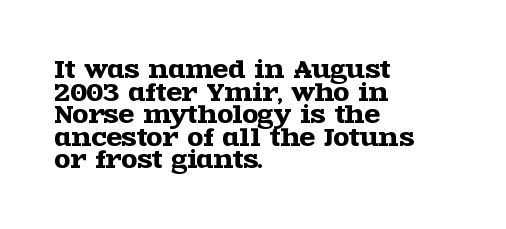
{"italic": "no", "underline": "no", "align": "left", "line_spacing": "tight", "line_spacing_ratio": 0.98, "letter_spacing": "normal", "letter_spacing_em": 0.0, "glyph_px": 23}
